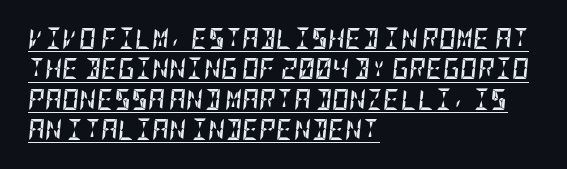
Q: Is the text bold? A: Yes.
Q: Is the text italic (slanted)? A: Yes, it leans right by about 5 degrees.
Q: Is the text underlined? A: Yes.
Q: How is the paragraph aligned? A: Left-aligned.
Q: Is the spacing between letters normal or unusually wide? A: Normal.
Q: Is the spacing between lines tight, normal or loose? A: Normal.
